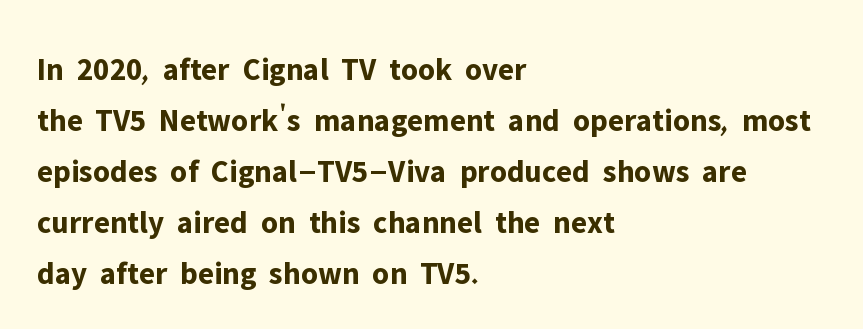
{"serif": "no", "italic": "no", "bold": "yes", "weight": "bold", "width": "normal", "stroke_contrast": "low", "x_height": "medium", "monospaced": "no", "underline": "no", "align": "left", "line_spacing": "normal", "line_spacing_ratio": 1.59, "letter_spacing": "normal", "letter_spacing_em": 0.0, "glyph_px": 32}
